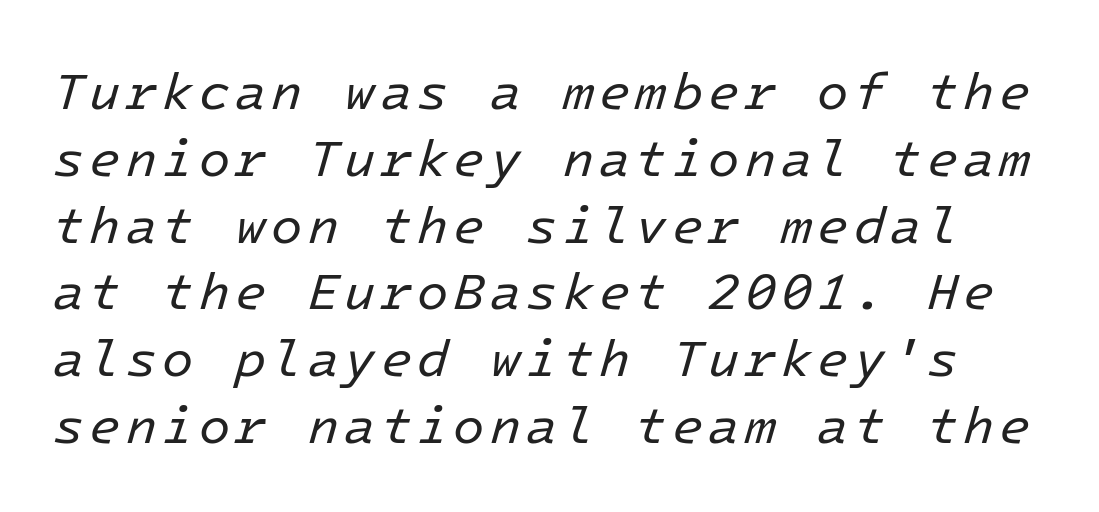
The font is comparable to plain body text, perhaps lighter. The block of text has a typical density, with ordinary space between rows. Descender tails drop into unmarked territory. Italic? Definitely — the glyphs are oblique.
